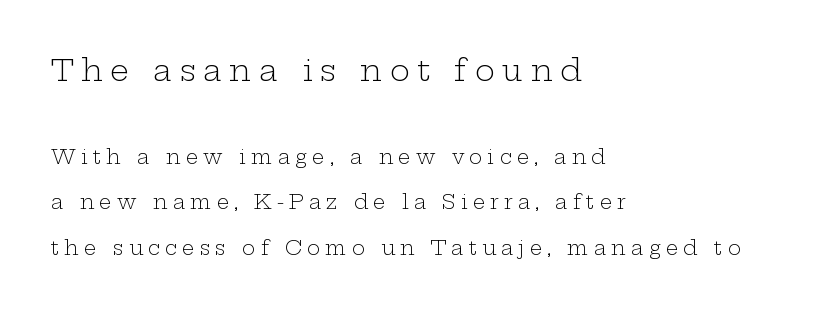
The image shows 30 px light, wide serif type, upright; set left-aligned, loose line spacing (2.29x), unusually wide letter spacing (+0.25 em), not underlined; the first (top) block is 1.5x larger; low stroke contrast and a medium x-height.
